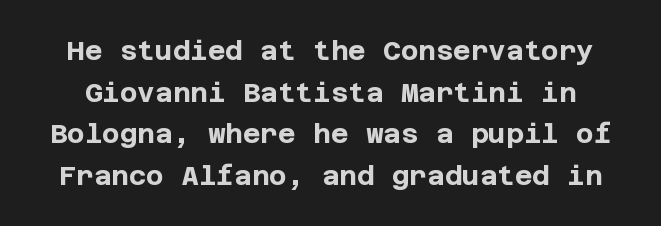
The image shows 27 px bold type, upright; set normal line spacing (1.54x), normal letter spacing, not underlined.
